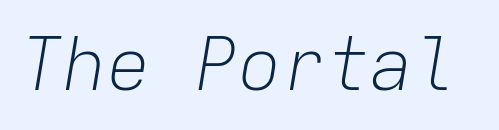
The image shows 73 px light type, italic (leaning right), monospaced; set normal letter spacing, not underlined; low stroke contrast and a medium x-height.
